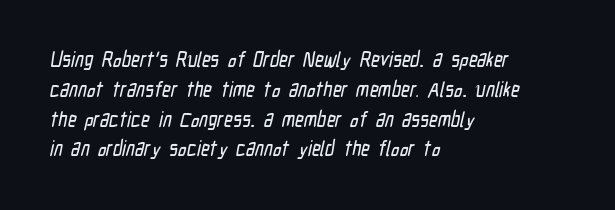
Line spacing here is normal. Default kerning and tracking; the words read as compact shapes. Which margin do the lines hug? The left one — the right edge is uneven. Check the space under the baseline: it is left empty.
